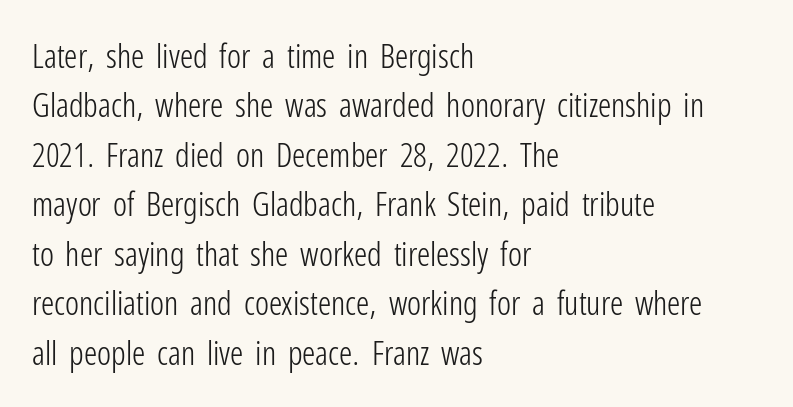
Nope, no serifs anywhere on these letters. Summary of weight: not heavy and not bold. Does the copy run flush right? No — it runs flush left. A typesetter would call this zero additional tracking. No word sits above an underline. The face used here is proportionally spaced, like ordinary book or web type.
